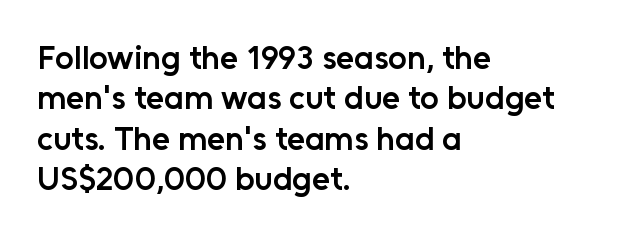
{"serif": "no", "italic": "no", "bold": "semi", "weight": "semibold", "width": "normal", "stroke_contrast": "low", "x_height": "medium", "monospaced": "no", "underline": "no", "align": "left", "line_spacing_ratio": 1.22, "letter_spacing": "normal", "letter_spacing_em": 0.0, "glyph_px": 33}
